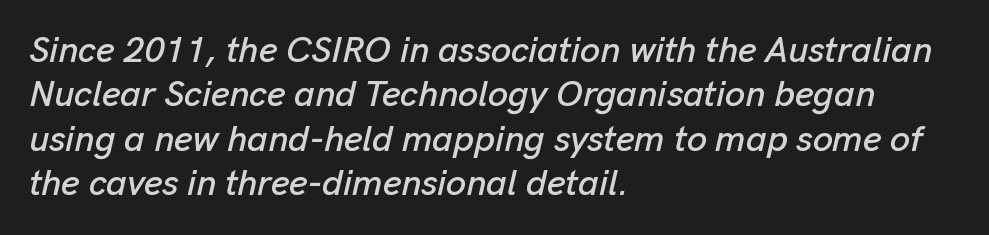
Q: Is the text italic (slanted)? A: Yes, it leans right by about 13 degrees.
Q: Is the text underlined? A: No.
Q: How is the paragraph aligned? A: Left-aligned.
Q: Is the spacing between letters normal or unusually wide? A: Normal.
Q: Width (condensed, normal, or wide)? A: Normal.
Q: Stroke contrast? A: Low.
Q: x-height? A: Medium.
Q: Monospaced? A: No.
